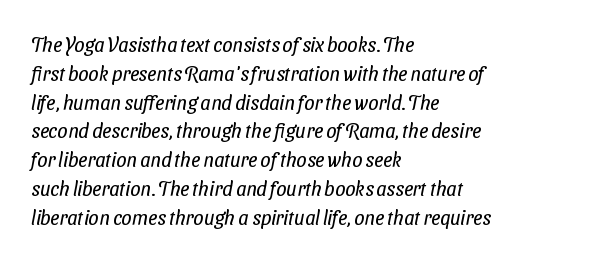
The image shows 20 px text type; set left-aligned, normal line spacing (1.44x), normal letter spacing, not underlined.
